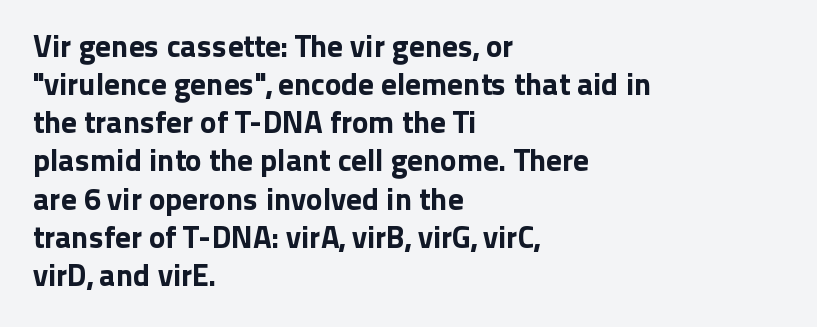
Typographically, this falls in the sans-serif category. Descenders are the only things crossing below the line. No extra tracking has been applied to these lines. These lines are rendered in a variable-pitch font.
